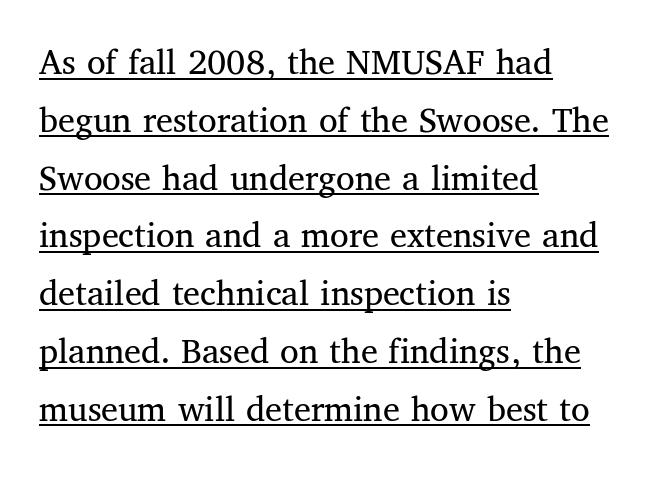
Looks like regular typesetting: each glyph gets only the width it needs. Counters stay open thanks to moderate or lighter strokes. The vertical gap from one line to the next is medium. Notice how a bar underscores the lettering throughout.
